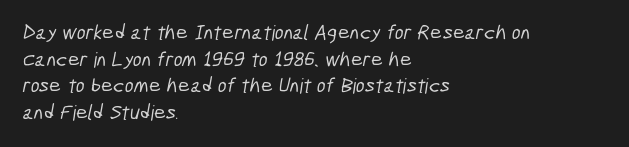
This rendering features lettering with no underline. What's the leading like? Ordinary, nothing unusual. Here the glyphs are tracked normally, forming tight word shapes. Line starts are locked; line ends wander.
